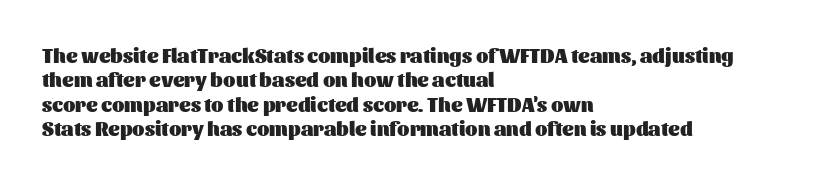
{"italic": "no", "bold": "yes", "underline": "no", "align": "left", "line_spacing_ratio": 1.22, "letter_spacing": "normal", "letter_spacing_em": 0.0, "glyph_px": 20}
